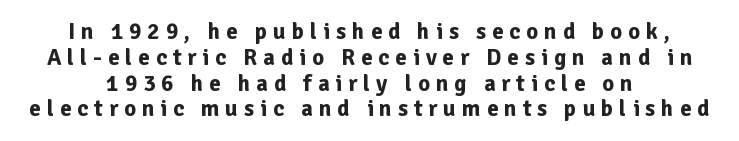
The image shows 23 px bold type, upright; set centered, tight line spacing (1.12x), unusually wide letter spacing (+0.26 em), not underlined.
